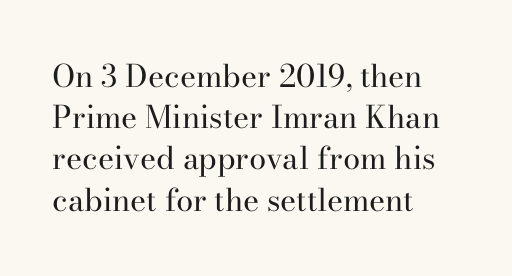
{"serif": "yes", "italic": "no", "bold": "no", "weight": "regular", "width": "normal", "stroke_contrast": "high", "x_height": "small", "monospaced": "no", "underline": "no", "align": "left", "line_spacing": "normal", "line_spacing_ratio": 1.33, "letter_spacing": "normal", "letter_spacing_em": 0.0, "glyph_px": 31}
